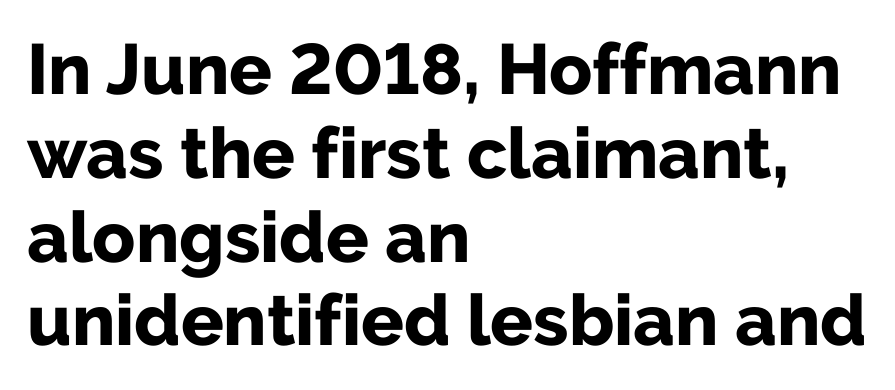
{"serif": "no", "italic": "no", "bold": "yes", "weight": "bold", "width": "normal", "stroke_contrast": "low", "x_height": "medium", "monospaced": "no", "underline": "no", "align": "left", "line_spacing_ratio": 1.18, "letter_spacing": "normal", "letter_spacing_em": 0.0, "glyph_px": 71}
